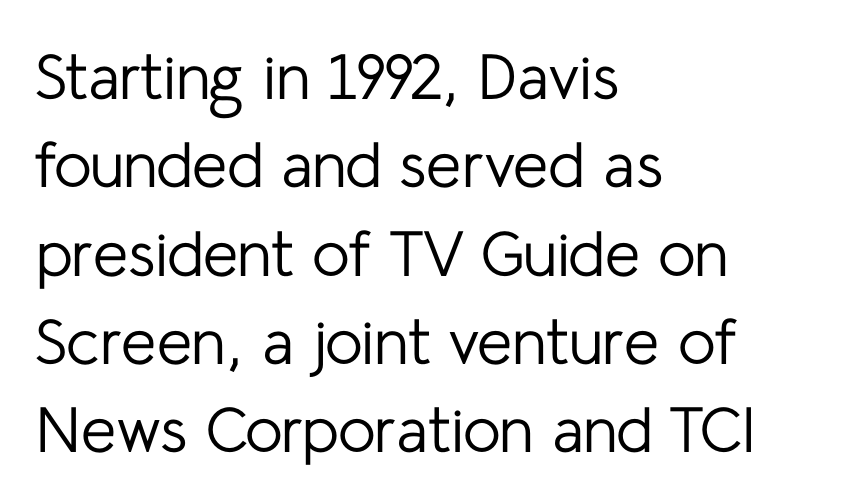
Q: Is the text bold? A: No.
Q: Is the text italic (slanted)? A: No, it is upright.
Q: Is the typeface a serif or a sans-serif typeface? A: Sans-serif.
Q: Is the text underlined? A: No.
Q: How is the paragraph aligned? A: Left-aligned.
Q: Is the spacing between letters normal or unusually wide? A: Normal.
Q: Is the spacing between lines tight, normal or loose? A: Normal.
Q: Width (condensed, normal, or wide)? A: Normal.
Q: Stroke contrast? A: Low.
Q: x-height? A: Medium.
Q: Monospaced? A: No.
